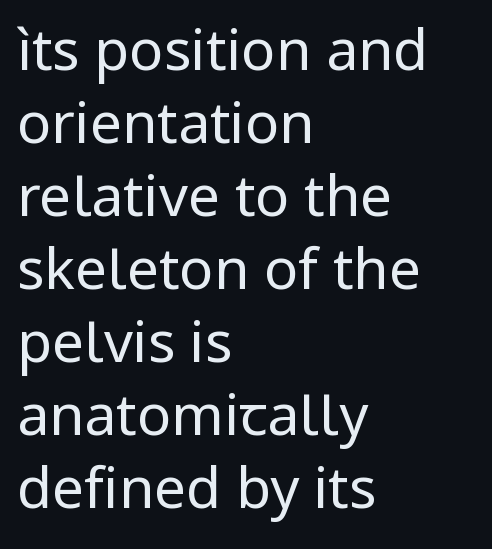
Q: Is the text bold? A: No.
Q: Is the text italic (slanted)? A: No, it is upright.
Q: Is the typeface a serif or a sans-serif typeface? A: Sans-serif.
Q: Is the text underlined? A: No.
Q: How is the paragraph aligned? A: Left-aligned.
Q: Is the spacing between letters normal or unusually wide? A: Normal.
Q: Is the spacing between lines tight, normal or loose? A: Normal.
Q: Width (condensed, normal, or wide)? A: Normal.
Q: Stroke contrast? A: Low.
Q: x-height? A: Medium.
Q: Monospaced? A: No.
